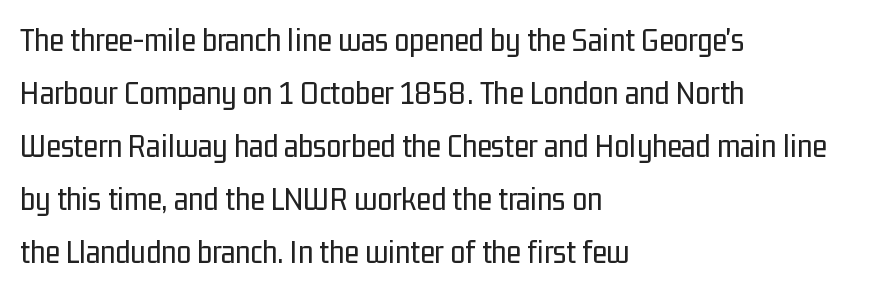
{"serif": "no", "italic": "no", "bold": "no", "weight": "regular", "width": "condensed", "stroke_contrast": "low", "x_height": "medium", "monospaced": "no", "underline": "no", "align": "left", "line_spacing": "normal", "line_spacing_ratio": 1.56, "letter_spacing": "normal", "letter_spacing_em": 0.0, "glyph_px": 34}
